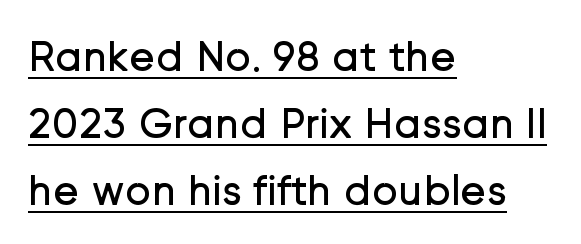
The image shows 44 px regular-weight sans-serif type, upright; set left-aligned, normal line spacing (1.52x), normal letter spacing, underlined; low stroke contrast and a medium x-height.
